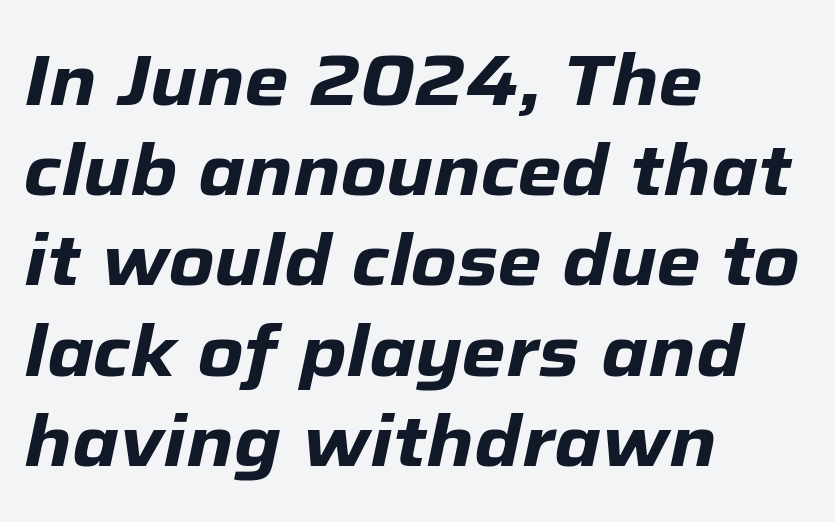
Q: Is the text bold? A: Yes.
Q: Is the text italic (slanted)? A: Yes, it leans right by about 12 degrees.
Q: Is the text underlined? A: No.
Q: How is the paragraph aligned? A: Left-aligned.
Q: Is the spacing between letters normal or unusually wide? A: Normal.
Q: Is the spacing between lines tight, normal or loose? A: Normal.
Q: Width (condensed, normal, or wide)? A: Normal.
Q: Stroke contrast? A: Low.
Q: x-height? A: Medium.
Q: Monospaced? A: No.
